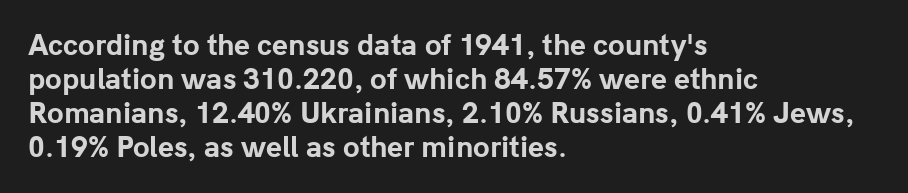
{"italic": "no", "bold": "yes", "underline": "no", "align": "left", "line_spacing": "normal", "line_spacing_ratio": 1.26, "letter_spacing": "normal", "letter_spacing_em": 0.0, "glyph_px": 27}
